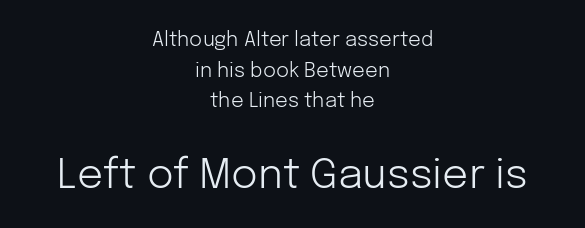
The image shows 41 px light sans-serif type, upright; set centered, normal line spacing (1.53x), normal letter spacing, not underlined; the second (bottom) block is 2.05x larger; low stroke contrast and a medium x-height.
